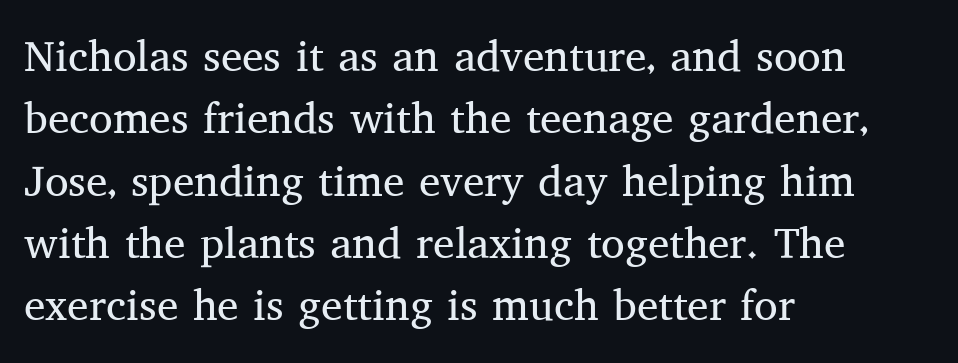
Q: Is the text bold? A: No.
Q: Is the text italic (slanted)? A: No, it is upright.
Q: Is the typeface a serif or a sans-serif typeface? A: Serif.
Q: Is the text underlined? A: No.
Q: How is the paragraph aligned? A: Left-aligned.
Q: Is the spacing between letters normal or unusually wide? A: Normal.
Q: Is the spacing between lines tight, normal or loose? A: Normal.
Q: Width (condensed, normal, or wide)? A: Normal.
Q: Stroke contrast? A: Medium.
Q: x-height? A: Medium.
Q: Monospaced? A: No.
